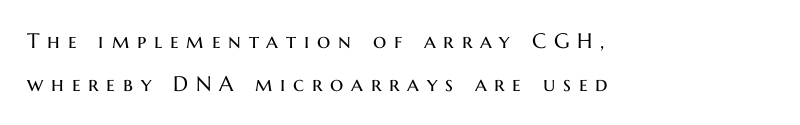
{"italic": "no", "bold": "no", "underline": "no", "align": "left", "line_spacing": "loose", "line_spacing_ratio": 2.06, "letter_spacing": "wide", "letter_spacing_em": 0.37, "glyph_px": 21}
